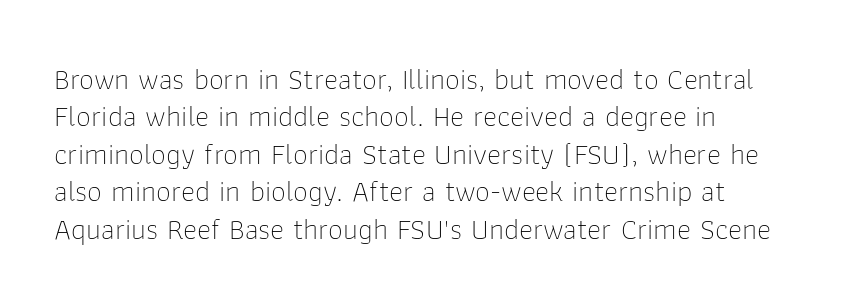
{"serif": "no", "italic": "no", "bold": "no", "weight": "thin", "width": "normal", "stroke_contrast": "low", "x_height": "medium", "monospaced": "no", "underline": "no", "line_spacing": "normal", "line_spacing_ratio": 1.25, "letter_spacing": "normal", "letter_spacing_em": 0.0, "glyph_px": 30}
